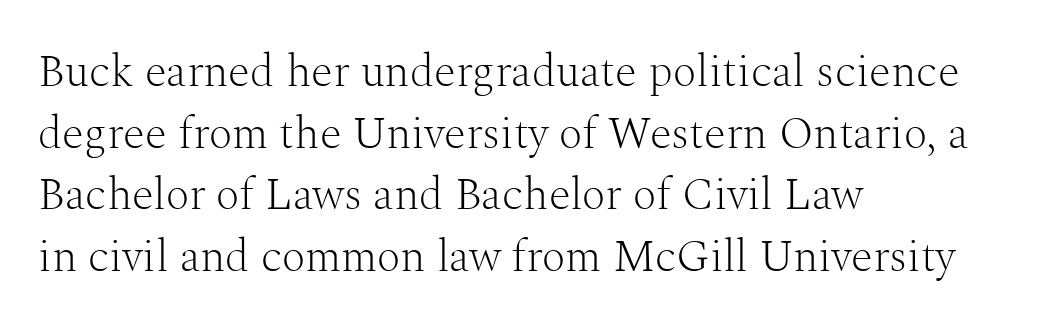
{"serif": "yes", "italic": "no", "bold": "no", "weight": "light", "width": "normal", "stroke_contrast": "medium", "x_height": "medium", "monospaced": "no", "underline": "no", "align": "left", "line_spacing": "normal", "line_spacing_ratio": 1.37, "letter_spacing": "normal", "letter_spacing_em": 0.0, "glyph_px": 45}
